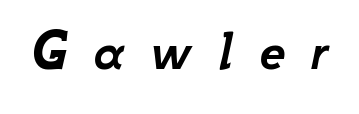
{"italic": "yes", "lean": "right", "slant_degrees": 12, "width": "normal", "stroke_contrast": "low", "x_height": "small", "monospaced": "no", "underline": "no", "letter_spacing": "wide", "letter_spacing_em": 0.43, "glyph_px": 59}
